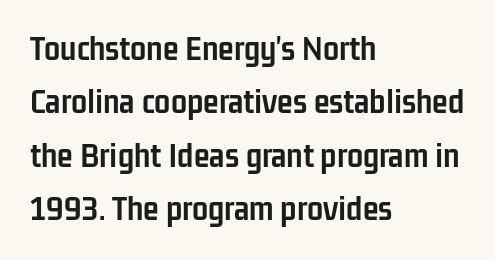
The image shows 36 px semibold, condensed sans-serif type, upright; set left-aligned, normal line spacing (1.48x), normal letter spacing, not underlined; low stroke contrast and a medium x-height.
